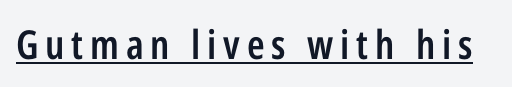
The image shows 40 px semibold, condensed sans-serif type, upright; set underlined; low stroke contrast and a medium x-height.
